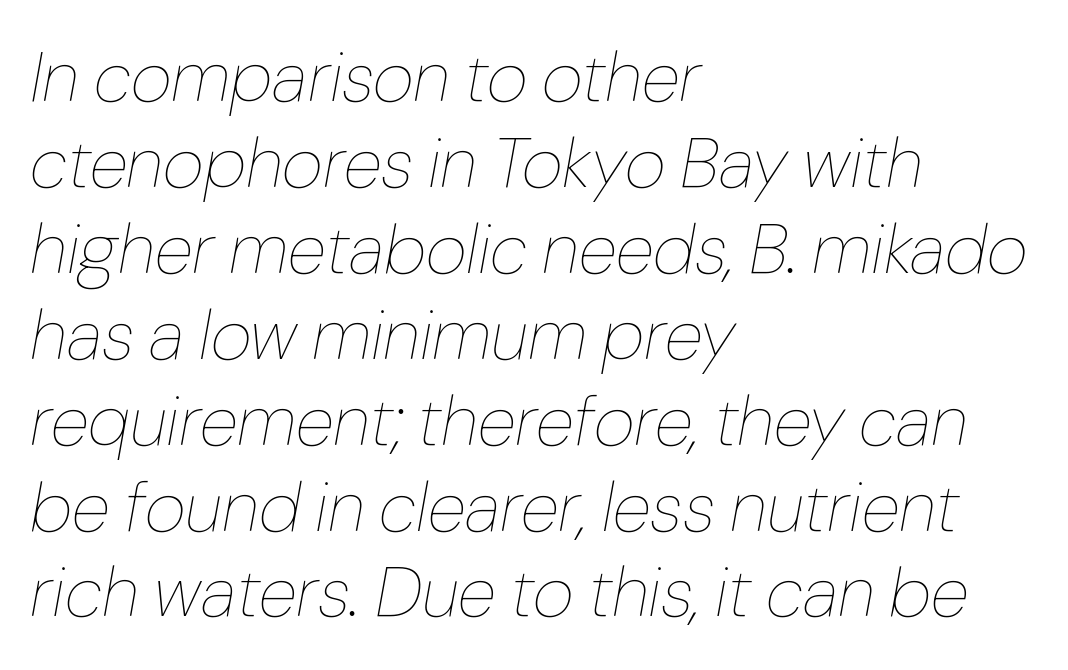
The image shows 71 px thin type, italic (leaning right); set left-aligned, line spacing 1.21x, normal letter spacing, not underlined; low stroke contrast and a medium x-height.
